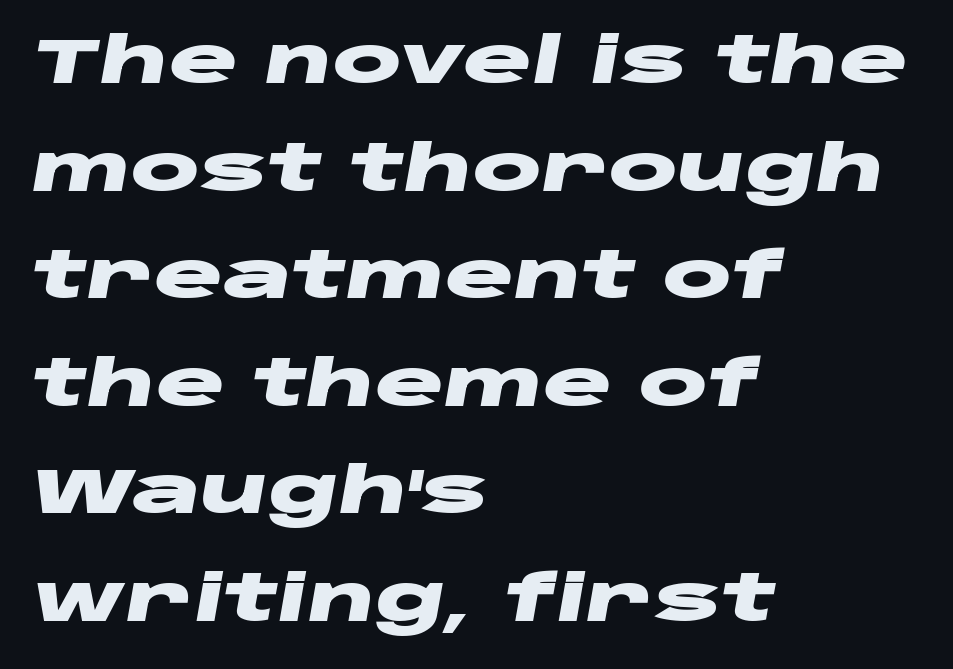
{"italic": "yes", "lean": "right", "slant_degrees": 10, "bold": "yes", "weight": "heavy", "width": "wide", "stroke_contrast": "low", "x_height": "large", "monospaced": "no", "underline": "no", "align": "left", "line_spacing": "normal", "line_spacing_ratio": 1.68, "letter_spacing": "normal", "letter_spacing_em": 0.0, "glyph_px": 64}
